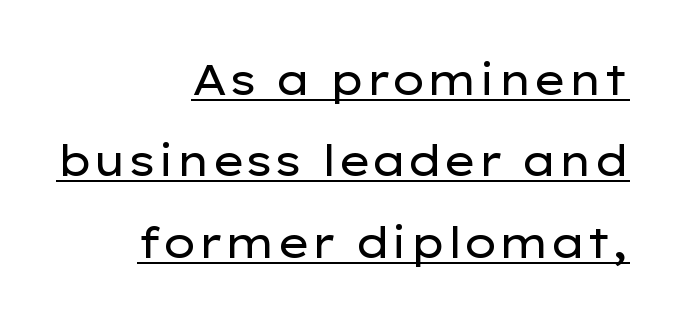
The image shows 42 px regular-weight, wide sans-serif type, upright; set right-aligned, loose line spacing (1.94x), normal letter spacing, underlined; low stroke contrast and a medium x-height.
